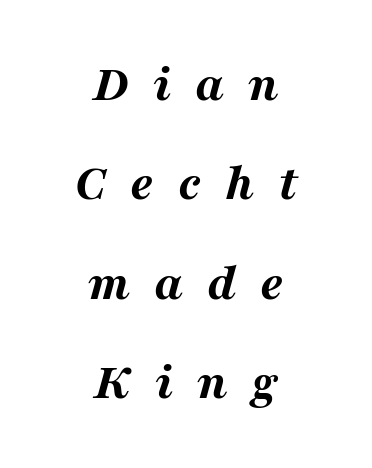
Q: Is the text bold? A: Yes.
Q: Is the text italic (slanted)? A: Yes, it leans right by about 16 degrees.
Q: Is the text underlined? A: No.
Q: How is the paragraph aligned? A: Centered.
Q: Is the spacing between letters normal or unusually wide? A: Unusually wide.
Q: Is the spacing between lines tight, normal or loose? A: Loose.
Q: Width (condensed, normal, or wide)? A: Wide.
Q: Stroke contrast? A: Medium.
Q: x-height? A: Medium.
Q: Monospaced? A: No.
